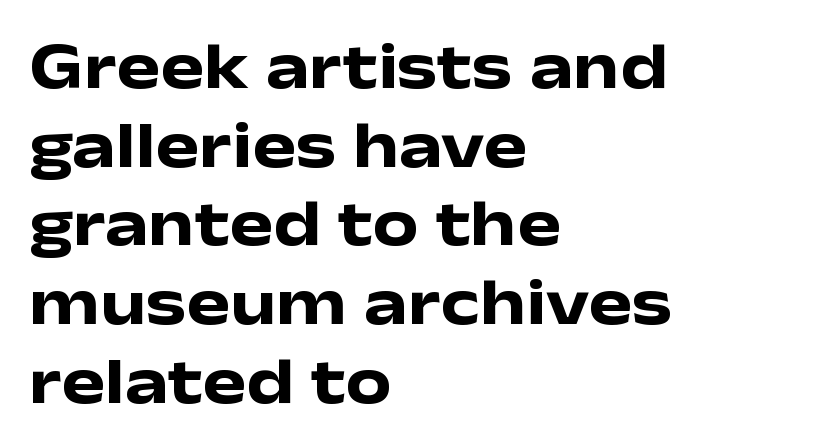
A typesetter would mark this as roman, not italic. Any mark beneath the type? The region is blank. The letterforms sit shoulder to shoulder at normal distance. A typesetter would call this proportional, since set widths differ per character. The passage shown is typeset with a sans-serif family.
